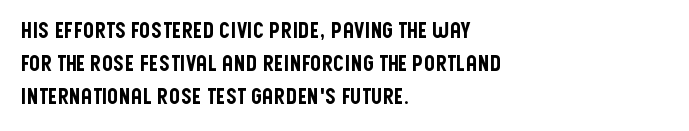
The specimen omits any rule beneath the text block's lines. Is the letter spacing exaggerated? No — it looks like the ordinary default. The typography opts for an upright posture over an oblique one. The rag falls on the right side of this text block. Baseline-to-baseline distance is the conventional proportion of letter height.
